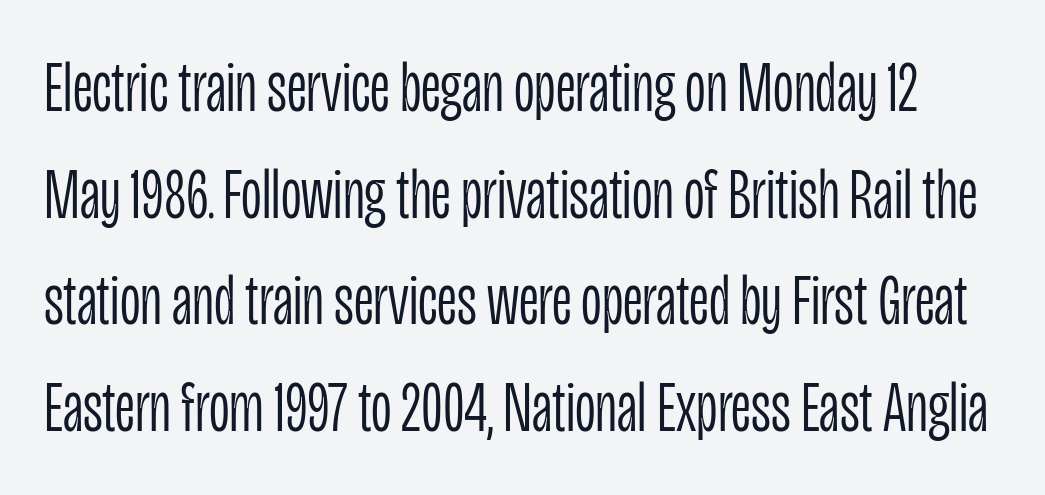
Q: Is the text bold? A: No.
Q: Is the text italic (slanted)? A: No, it is upright.
Q: Is the typeface a serif or a sans-serif typeface? A: Sans-serif.
Q: Is the text underlined? A: No.
Q: Is the spacing between letters normal or unusually wide? A: Normal.
Q: Is the spacing between lines tight, normal or loose? A: Normal.
Q: Width (condensed, normal, or wide)? A: Condensed.
Q: Stroke contrast? A: Low.
Q: x-height? A: Large.
Q: Monospaced? A: No.
